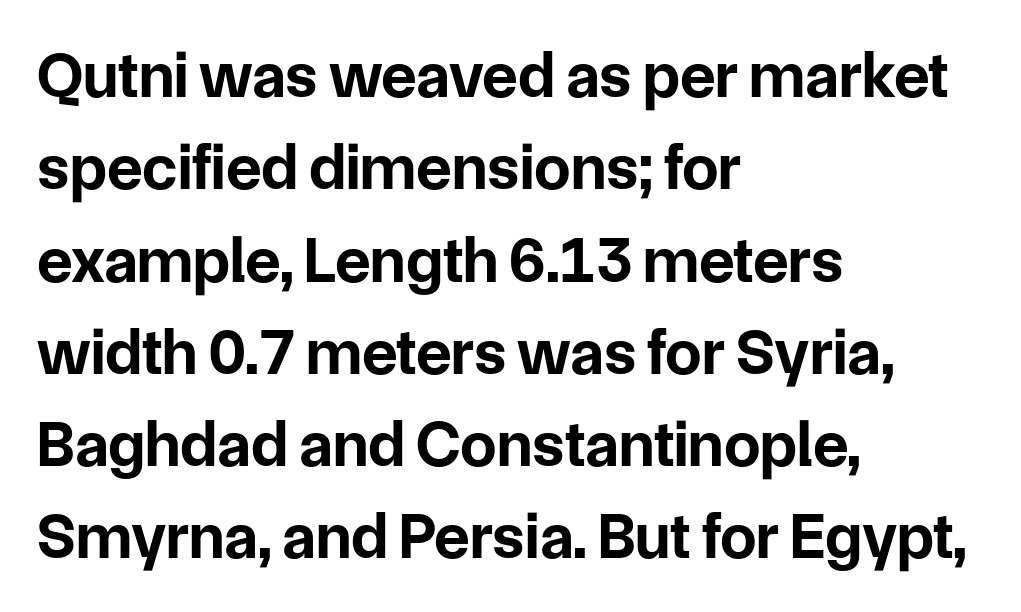
The image shows 65 px bold sans-serif type, upright; set left-aligned, normal line spacing (1.42x), normal letter spacing, not underlined; low stroke contrast and a medium x-height.
